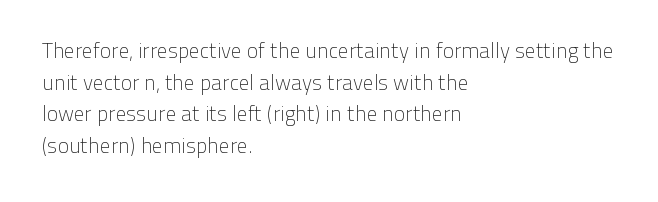
Style check: upright. Leftover space on each line is placed entirely after the last word. The rows are spaced the way most documents space them. The font is comparable to plain body text, perhaps lighter. Honestly, there is no underline to notice here at all. Nobody touched the tracking dial on this one.
